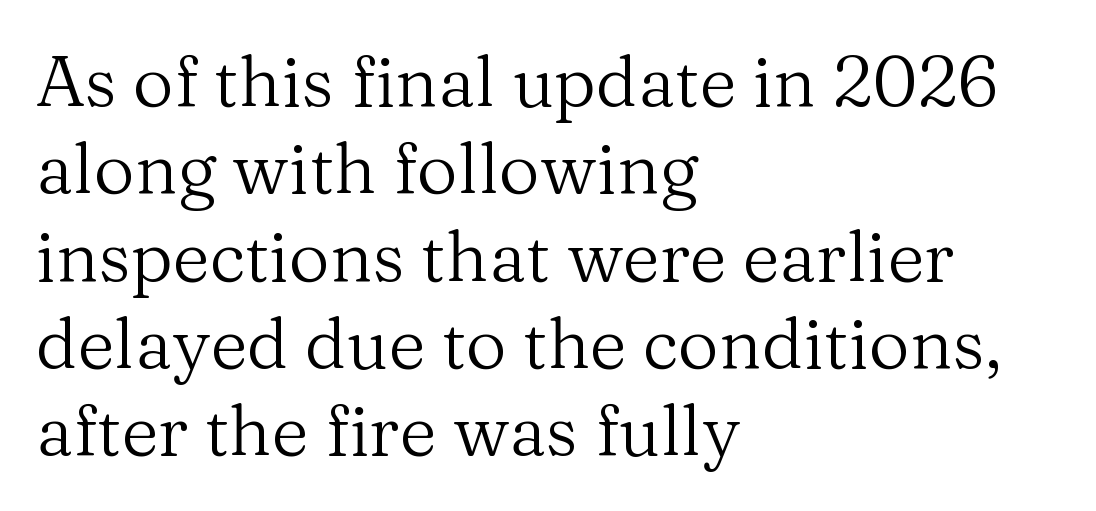
{"serif": "yes", "italic": "no", "bold": "no", "weight": "regular", "width": "normal", "stroke_contrast": "medium", "x_height": "medium", "monospaced": "no", "underline": "no", "align": "left", "line_spacing_ratio": 1.23, "letter_spacing": "normal", "letter_spacing_em": 0.0, "glyph_px": 71}
